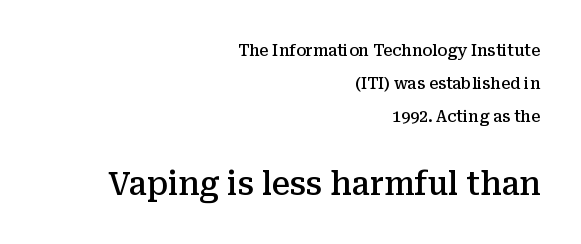
The image shows 32 px semibold serif type, upright; set right-aligned, loose line spacing (2.05x), normal letter spacing, not underlined; the second (bottom) block is 2.0x larger; medium stroke contrast and a medium x-height.
